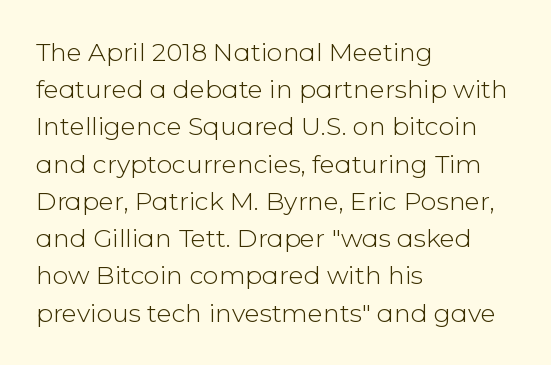
The image shows 25 px text type, upright; set left-aligned, normal line spacing (1.49x), normal letter spacing, not underlined.
